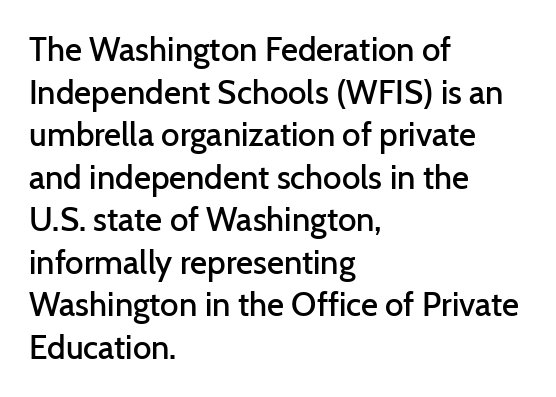
The image shows 33 px semibold sans-serif type, upright; set left-aligned, normal line spacing (1.29x), normal letter spacing, not underlined; low stroke contrast and a medium x-height.
